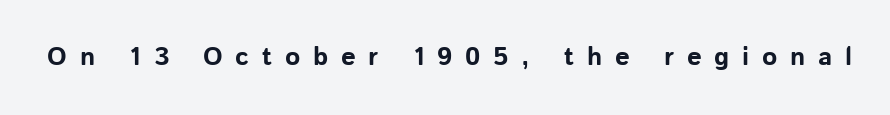
{"italic": "no", "bold": "yes", "underline": "no", "letter_spacing": "wide", "letter_spacing_em": 0.49, "glyph_px": 26}
